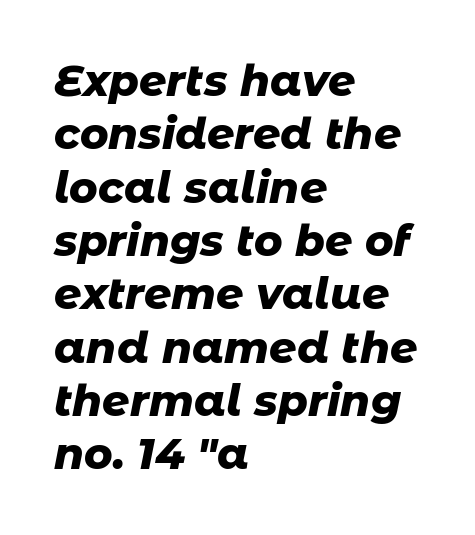
Q: Is the text bold? A: Yes.
Q: Is the text italic (slanted)? A: Yes, it leans right by about 11 degrees.
Q: Is the text underlined? A: No.
Q: How is the paragraph aligned? A: Left-aligned.
Q: Is the spacing between letters normal or unusually wide? A: Normal.
Q: Width (condensed, normal, or wide)? A: Normal.
Q: Stroke contrast? A: Low.
Q: x-height? A: Medium.
Q: Monospaced? A: No.
